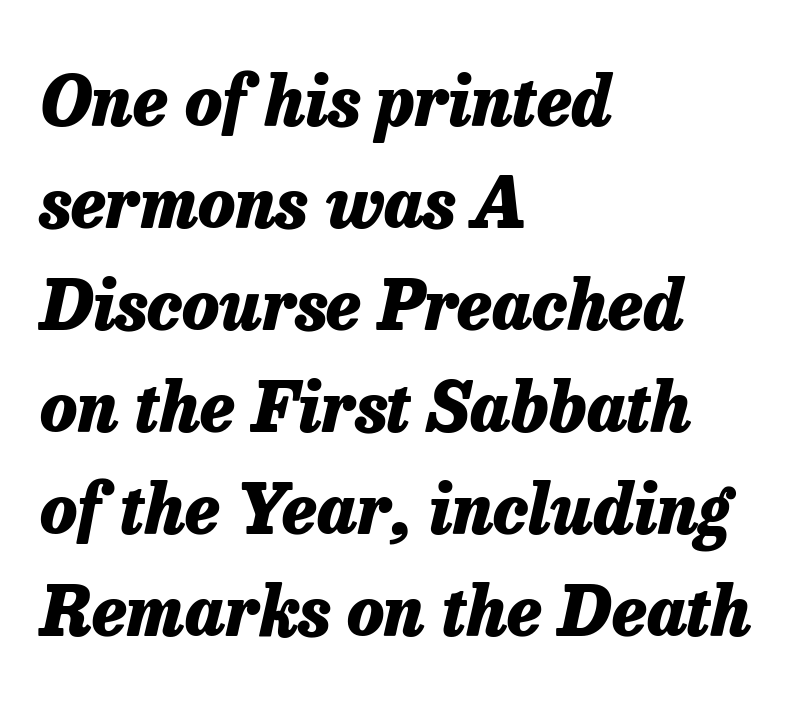
The image shows 68 px heavy type, italic (leaning right); set left-aligned, normal line spacing (1.5x), normal letter spacing, not underlined; low stroke contrast and a medium x-height.
